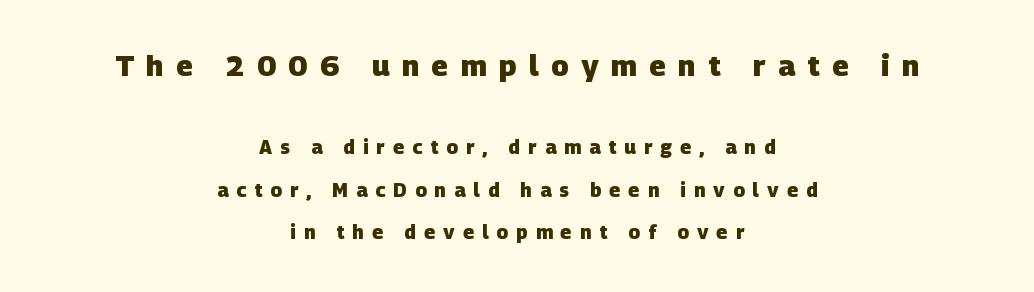
The glyphs have the mass of a bold cut. The passage shown is typed in a proportional face where columns would drift. The line-height multiplier appears high, well above default. Lines of text with bare space underneath. If you squint, the top block still reads clearly — it's the larger of the two. Inter-character spacing is expanded well beyond the font's built-in metrics.
